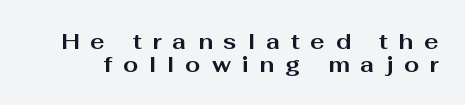
The image shows 22 px bold type, upright; set tight line spacing (1.03x), unusually wide letter spacing (+0.49 em), not underlined.
